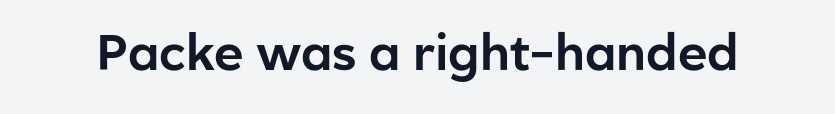
{"serif": "no", "italic": "no", "width": "normal", "stroke_contrast": "low", "x_height": "medium", "monospaced": "no", "underline": "no", "letter_spacing": "normal", "letter_spacing_em": 0.0, "glyph_px": 50}
